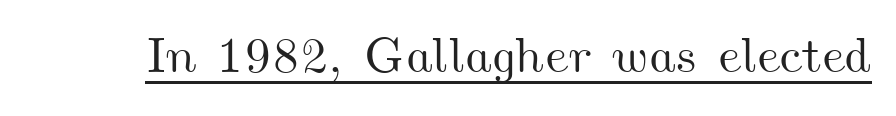
The image shows 50 px wide type; set normal letter spacing, underlined; medium stroke contrast and a small x-height.
